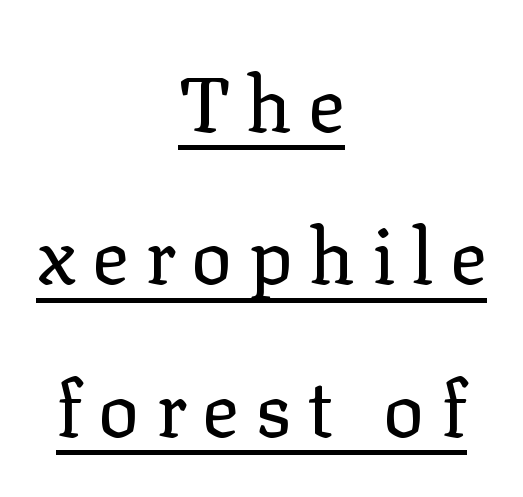
Q: Is the text bold? A: No.
Q: Is the text italic (slanted)? A: No, it is upright.
Q: Is the typeface a serif or a sans-serif typeface? A: Serif.
Q: Is the text underlined? A: Yes.
Q: How is the paragraph aligned? A: Centered.
Q: Is the spacing between letters normal or unusually wide? A: Unusually wide.
Q: Is the spacing between lines tight, normal or loose? A: Loose.
Q: Width (condensed, normal, or wide)? A: Normal.
Q: Stroke contrast? A: Low.
Q: x-height? A: Medium.
Q: Monospaced? A: No.
